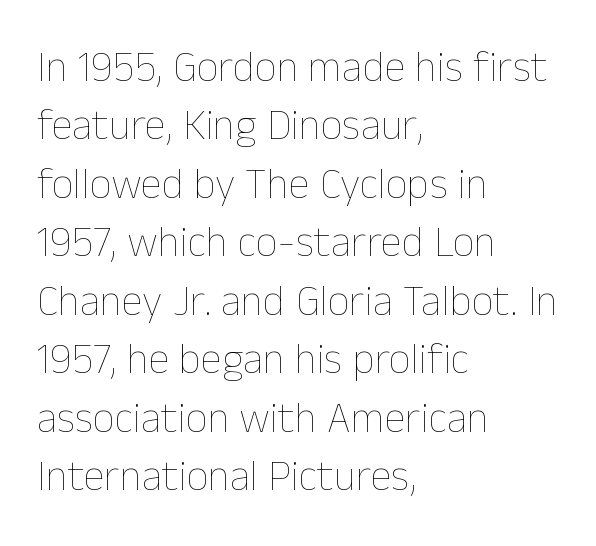
The image shows 43 px thin type, upright; set left-aligned, normal line spacing (1.36x), normal letter spacing, not underlined; low stroke contrast and a medium x-height.
